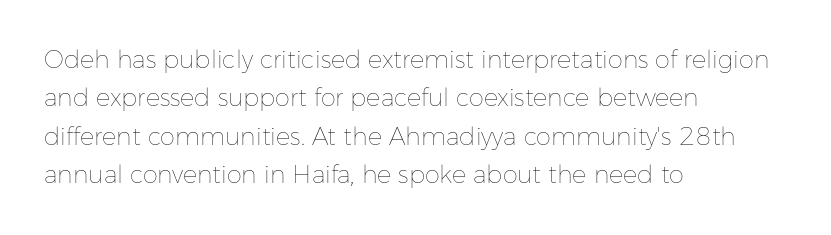
Plain, unruled lines of type. No heavy texture on the line: the type isn't bold. Look at the tracking — it's just the regular setting, nothing added. The axis of the letterforms is exactly vertical. The rows are spaced the way most documents space them.
